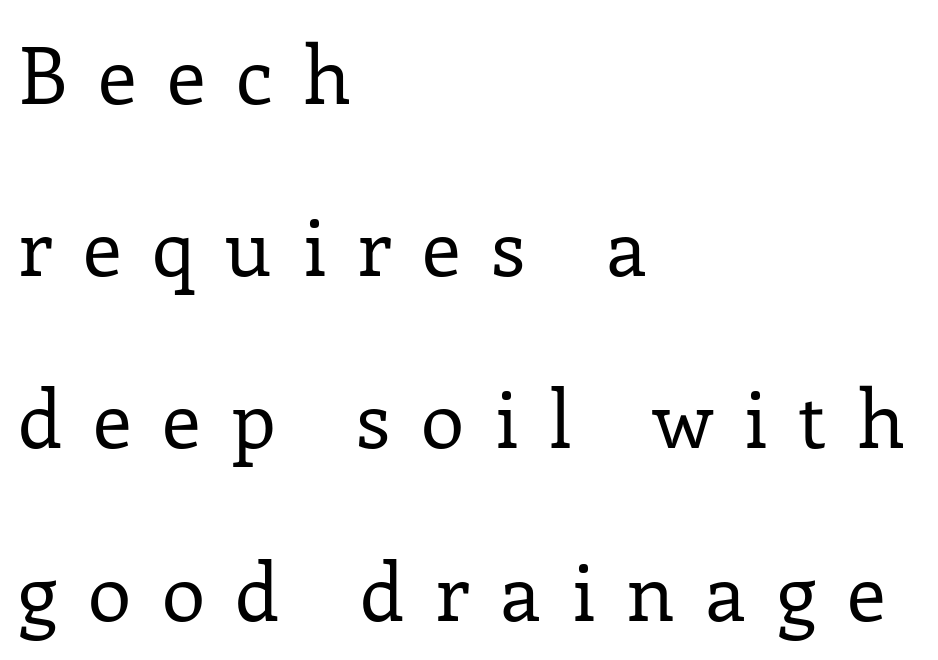
The image shows 79 px regular-weight serif type, upright; set left-aligned, loose line spacing (2.18x), unusually wide letter spacing (+0.39 em), not underlined; low stroke contrast and a medium x-height.
